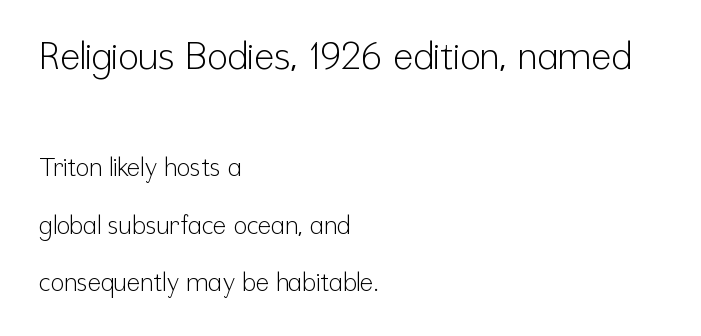
Q: Is the text bold? A: No.
Q: Is the text italic (slanted)? A: No, it is upright.
Q: Is the typeface a serif or a sans-serif typeface? A: Sans-serif.
Q: Is the text underlined? A: No.
Q: How is the paragraph aligned? A: Left-aligned.
Q: Is the spacing between letters normal or unusually wide? A: Normal.
Q: Is the spacing between lines tight, normal or loose? A: Loose.
Q: Which block of text is set in a larger size, the first (top) or the second (bottom)? A: The first (top) one.
Q: Width (condensed, normal, or wide)? A: Condensed.
Q: Stroke contrast? A: Low.
Q: x-height? A: Medium.
Q: Monospaced? A: No.
